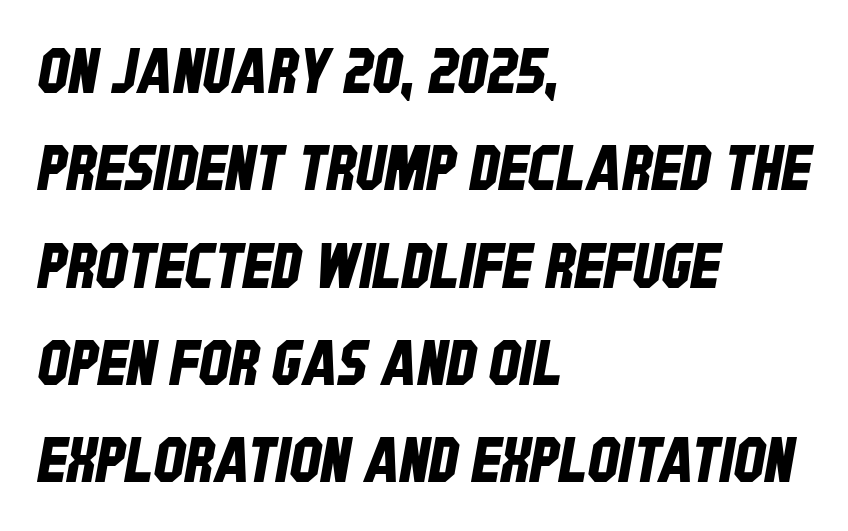
Q: Is the typeface a serif or a sans-serif typeface? A: Sans-serif.
Q: Is the text underlined? A: No.
Q: How is the paragraph aligned? A: Left-aligned.
Q: Is the spacing between letters normal or unusually wide? A: Normal.
Q: Is the spacing between lines tight, normal or loose? A: Normal.
Q: Width (condensed, normal, or wide)? A: Condensed.
Q: Stroke contrast? A: Low.
Q: x-height? A: Large.
Q: Monospaced? A: No.
